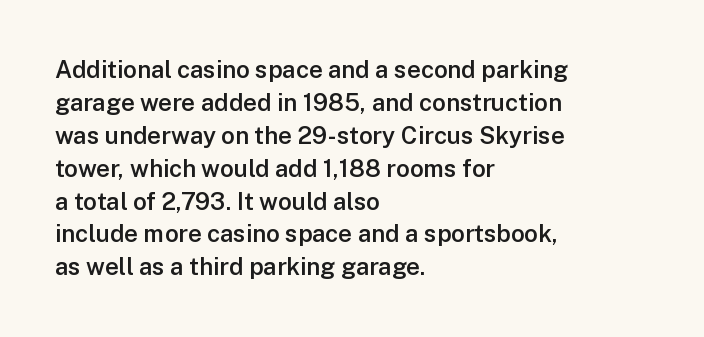
The image shows 24 px text type, upright; set left-aligned, normal line spacing (1.37x), normal letter spacing, not underlined.
